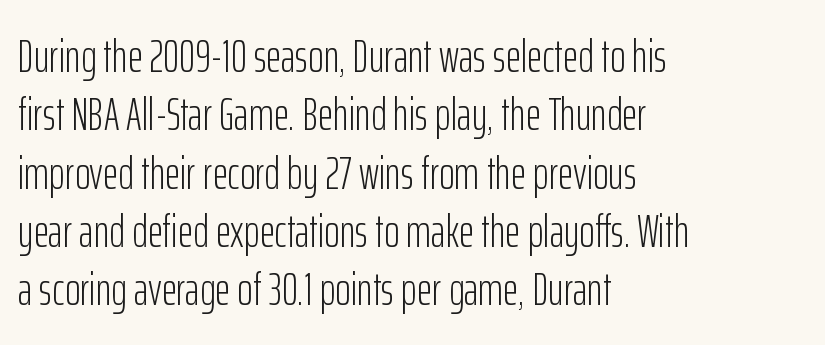
{"serif": "no", "italic": "no", "bold": "no", "weight": "light", "width": "condensed", "stroke_contrast": "low", "x_height": "medium", "monospaced": "no", "underline": "no", "align": "left", "line_spacing_ratio": 1.24, "letter_spacing": "normal", "letter_spacing_em": 0.0, "glyph_px": 47}
